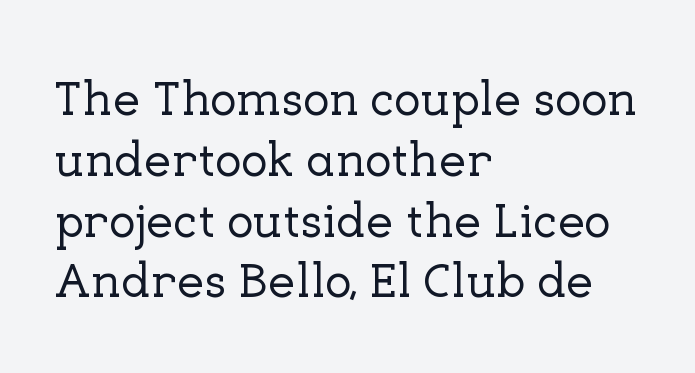
Q: Is the text italic (slanted)? A: No, it is upright.
Q: Is the typeface a serif or a sans-serif typeface? A: Serif.
Q: Is the text underlined? A: No.
Q: How is the paragraph aligned? A: Left-aligned.
Q: Is the spacing between letters normal or unusually wide? A: Normal.
Q: Width (condensed, normal, or wide)? A: Normal.
Q: Stroke contrast? A: Low.
Q: x-height? A: Medium.
Q: Monospaced? A: No.
